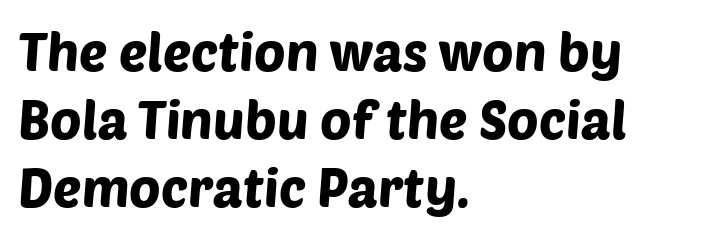
{"serif": "no", "width": "normal", "stroke_contrast": "low", "x_height": "large", "monospaced": "no", "underline": "no", "align": "left", "line_spacing": "normal", "line_spacing_ratio": 1.28, "letter_spacing": "normal", "letter_spacing_em": 0.0, "glyph_px": 53}
